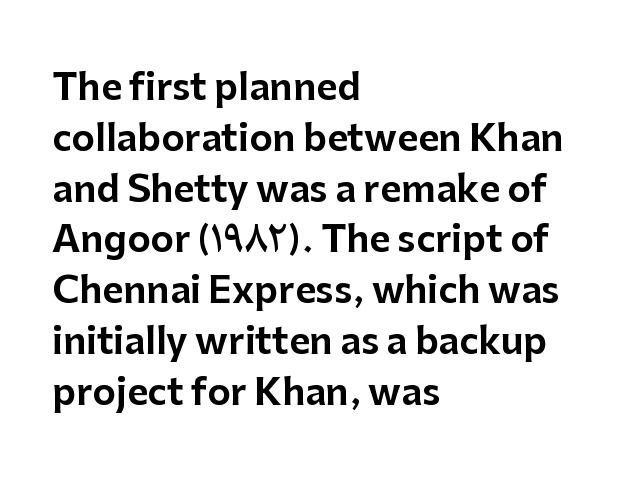
The image shows 36 px sans-serif type, upright; set left-aligned, normal line spacing (1.41x), normal letter spacing, not underlined; low stroke contrast and a medium x-height.
